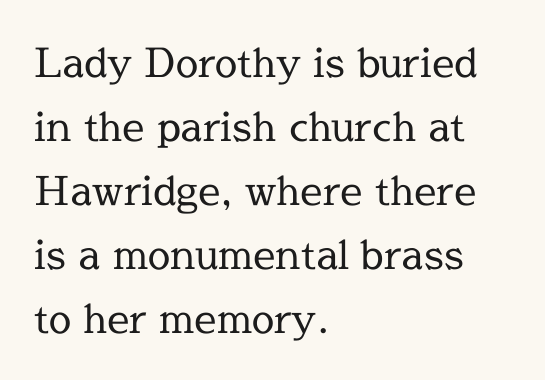
The image shows 40 px regular-weight serif type, upright; set left-aligned, normal line spacing (1.6x), normal letter spacing, not underlined; a medium x-height.
